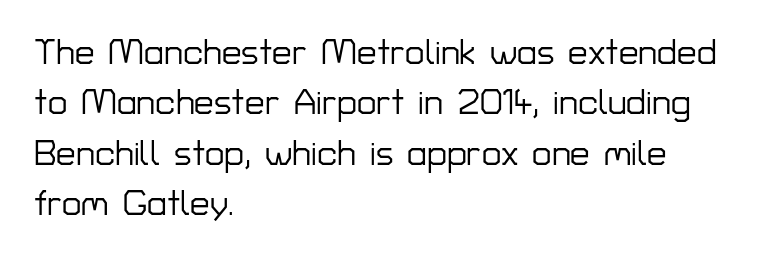
Vertical strokes here are truly vertical. The space between consecutive lines is moderate. The compositor pushed each line to the left boundary. The glyphs in this specimen are sans serif. The foot of each line stays bare and open. What stands out about the letter spacing? Nothing — it is the standard amount.
